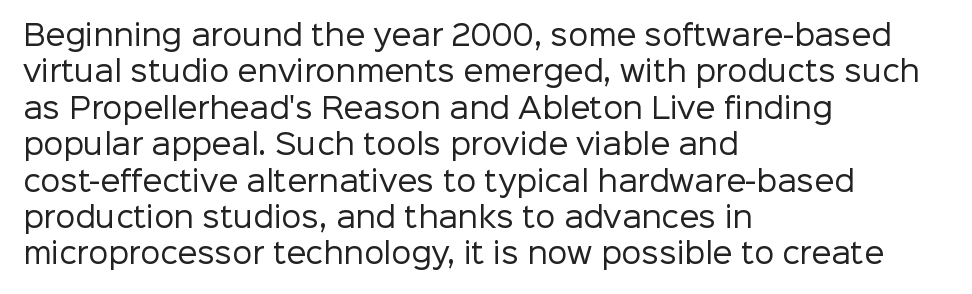
The image shows 28 px regular-weight sans-serif type, upright; set left-aligned, normal line spacing (1.3x), normal letter spacing, not underlined; low stroke contrast and a medium x-height.
